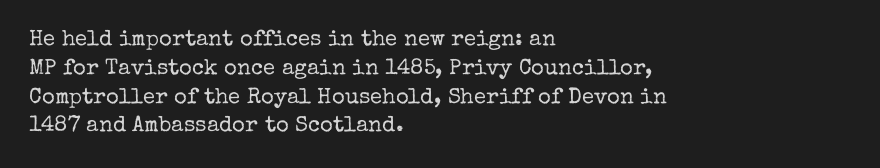
{"italic": "no", "bold": "no", "underline": "no", "align": "left", "line_spacing": "normal", "line_spacing_ratio": 1.31, "letter_spacing": "normal", "letter_spacing_em": 0.0, "glyph_px": 22}
